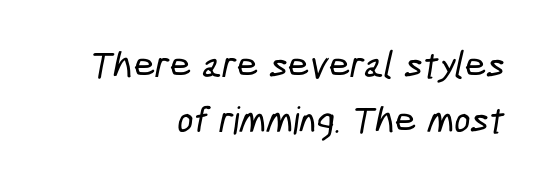
The letters advance in unequal steps, a hallmark of proportional type. Regarding leading, the lines here are spaced in the standard way. If you drew a ruler down the right edge, every line would touch it. The letterforms sit shoulder to shoulder at normal distance.
